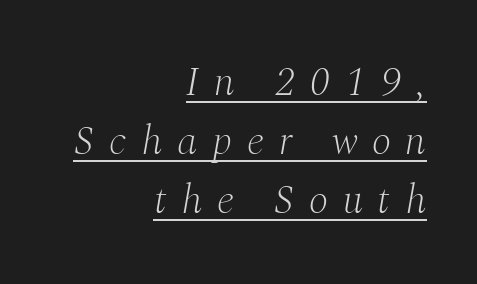
The lines in this sample share a right terminus and differ only in where they begin. Think of a printed novel: that variable character pitch is what you see here. Is the type heavy? It reads as light-to-regular instead. The line texture is sparse and dotted thanks to wide tracking. Summary of vertical rhythm: regular, with standard interline spacing.
